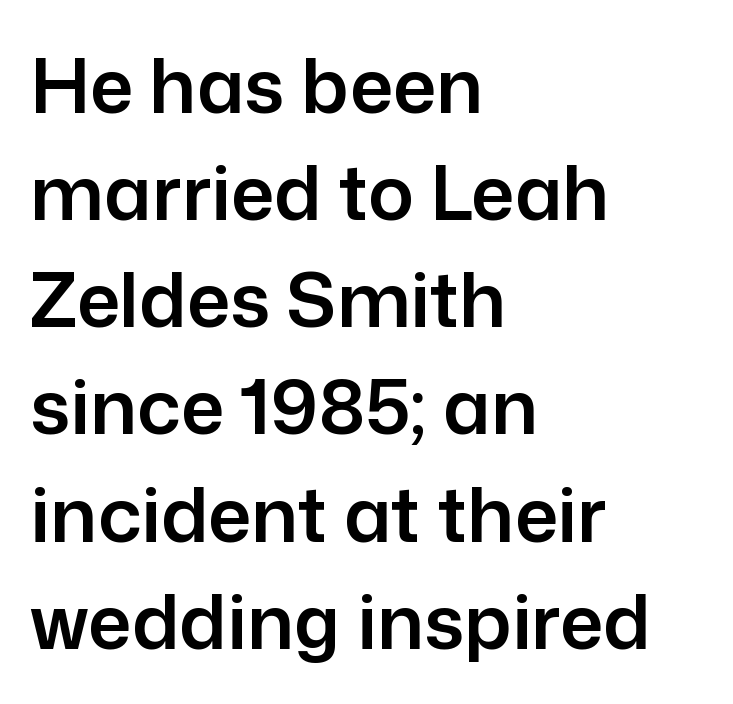
The image shows 76 px sans-serif type, upright; set left-aligned, normal line spacing (1.41x), normal letter spacing, not underlined; low stroke contrast and a medium x-height.
